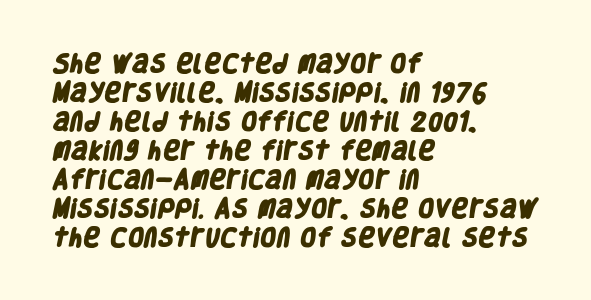
{"bold": "yes", "underline": "no", "align": "left", "line_spacing": "normal", "line_spacing_ratio": 1.38, "letter_spacing": "normal", "letter_spacing_em": 0.0, "glyph_px": 21}
